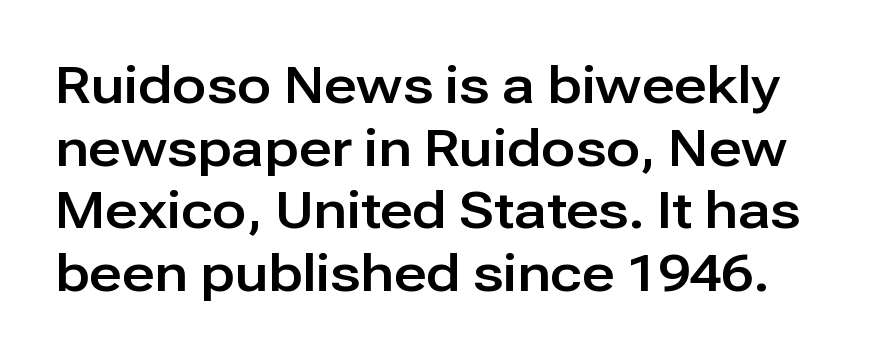
Students, note that the glyphs here touch the page at normal intervals. The face used here is proportionally spaced, like ordinary book or web type. The typeface chosen for these lines omits serifs. Designer's note — italics off, roman on. Descender tails drop into unmarked territory.
